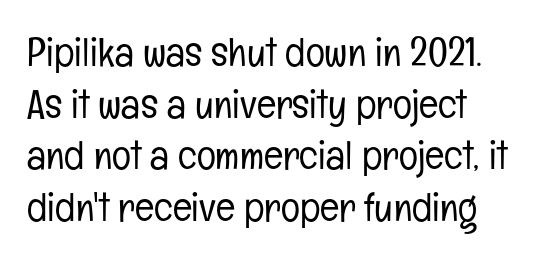
The image shows 40 px light, condensed sans-serif type, upright; set normal line spacing (1.29x), normal letter spacing, not underlined; low stroke contrast and a medium x-height.
